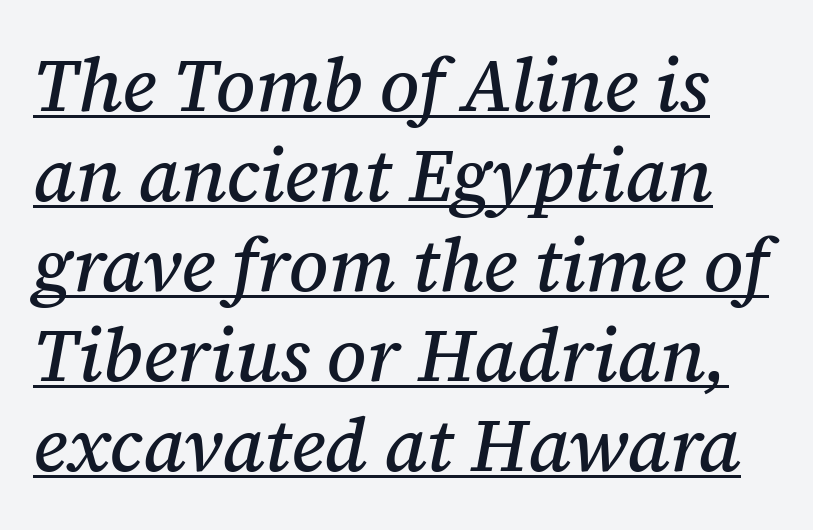
Q: Is the text italic (slanted)? A: Yes, it leans right by about 12 degrees.
Q: Is the typeface a serif or a sans-serif typeface? A: Serif.
Q: Is the text underlined? A: Yes.
Q: Is the spacing between letters normal or unusually wide? A: Normal.
Q: Width (condensed, normal, or wide)? A: Normal.
Q: Stroke contrast? A: Medium.
Q: x-height? A: Medium.
Q: Monospaced? A: No.
